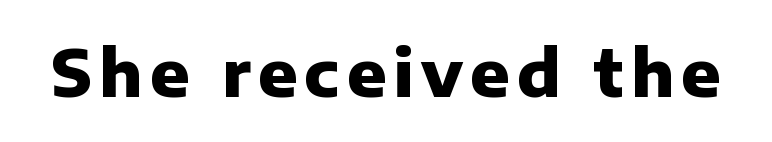
The image shows 65 px heavy sans-serif type, upright; set not underlined; low stroke contrast and a medium x-height.
